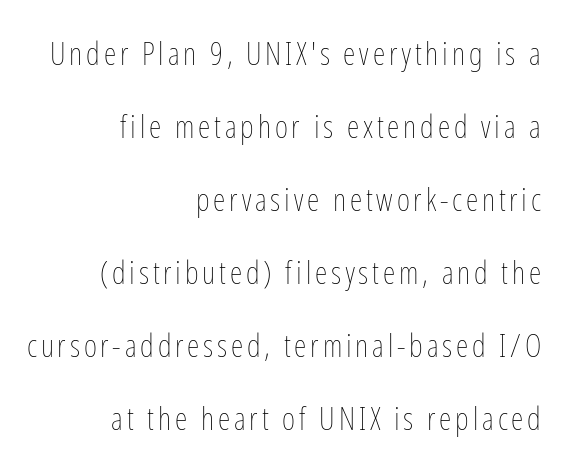
Posture: vertical. Note the varied advance widths — an 'i' is clearly narrower than an 'm'. The string is rendered with underlining switched off. On a weight scale, this lands at 450 or below. Rows of type keep a wide berth in the vertical direction. Right-aligned paragraph, ragged on the left.
